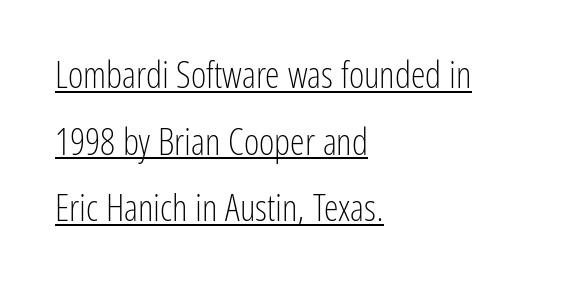
{"serif": "no", "italic": "no", "bold": "no", "weight": "light", "width": "condensed", "stroke_contrast": "low", "x_height": "medium", "monospaced": "no", "underline": "yes", "align": "left", "line_spacing_ratio": 1.8, "letter_spacing": "normal", "letter_spacing_em": 0.0, "glyph_px": 37}
